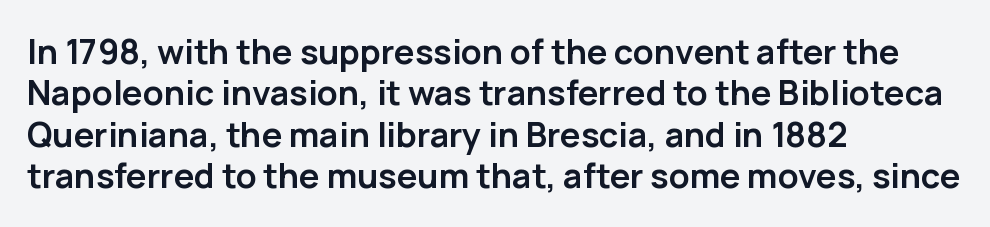
Q: Is the text bold? A: Yes.
Q: Is the text italic (slanted)? A: No, it is upright.
Q: Is the typeface a serif or a sans-serif typeface? A: Sans-serif.
Q: Is the text underlined? A: No.
Q: How is the paragraph aligned? A: Left-aligned.
Q: Is the spacing between letters normal or unusually wide? A: Normal.
Q: Width (condensed, normal, or wide)? A: Normal.
Q: Stroke contrast? A: Low.
Q: x-height? A: Medium.
Q: Monospaced? A: No.
